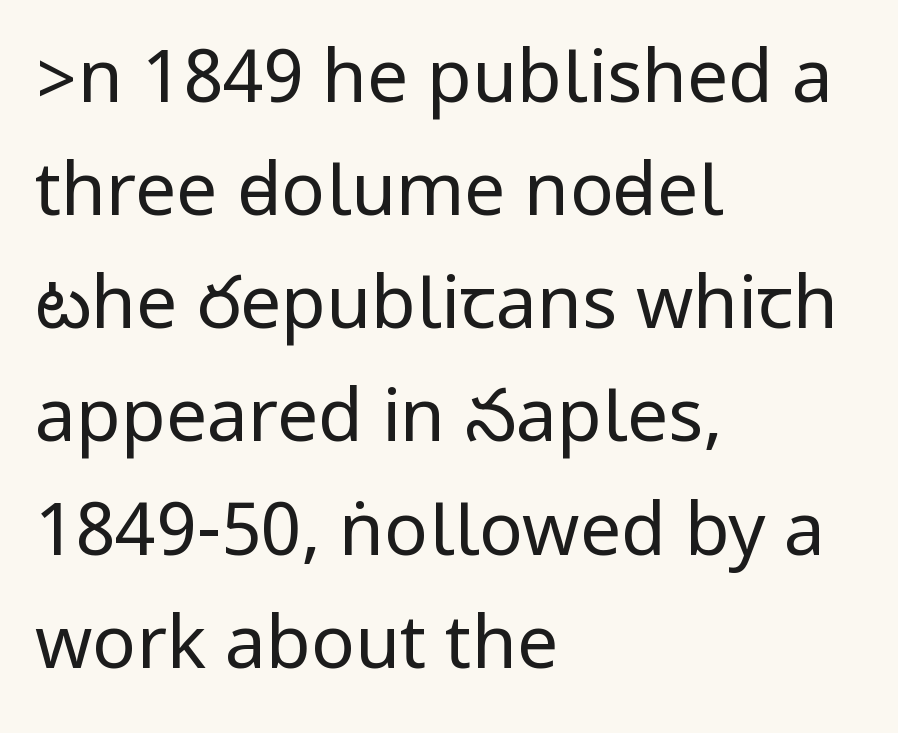
The image shows 73 px regular-weight, condensed sans-serif type, upright; set left-aligned, normal line spacing (1.55x), normal letter spacing, not underlined; low stroke contrast.
